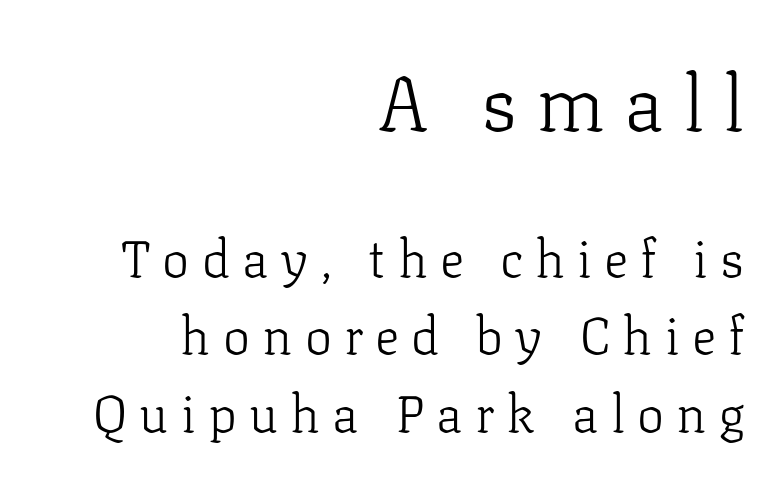
Q: Is the text bold? A: No.
Q: Is the text italic (slanted)? A: No, it is upright.
Q: Is the typeface a serif or a sans-serif typeface? A: Serif.
Q: Is the text underlined? A: No.
Q: How is the paragraph aligned? A: Right-aligned.
Q: Is the spacing between letters normal or unusually wide? A: Unusually wide.
Q: Is the spacing between lines tight, normal or loose? A: Normal.
Q: Which block of text is set in a larger size, the first (top) or the second (bottom)? A: The first (top) one.
Q: Width (condensed, normal, or wide)? A: Normal.
Q: Stroke contrast? A: Low.
Q: x-height? A: Medium.
Q: Monospaced? A: No.
